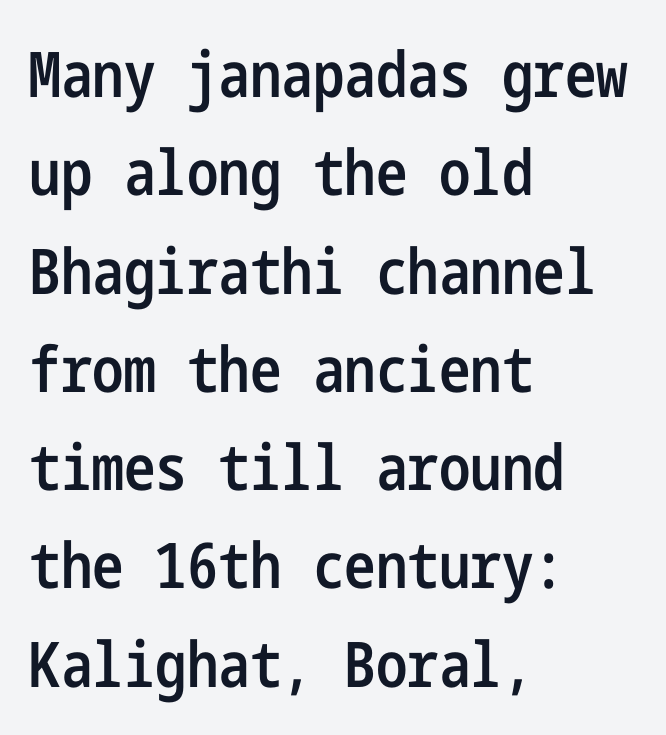
Q: Is the text bold? A: Semi-bold.
Q: Is the text italic (slanted)? A: No, it is upright.
Q: Is the typeface a serif or a sans-serif typeface? A: Sans-serif.
Q: Is the text underlined? A: No.
Q: How is the paragraph aligned? A: Left-aligned.
Q: Is the spacing between letters normal or unusually wide? A: Normal.
Q: Is the spacing between lines tight, normal or loose? A: Normal.
Q: Width (condensed, normal, or wide)? A: Condensed.
Q: Stroke contrast? A: Low.
Q: x-height? A: Medium.
